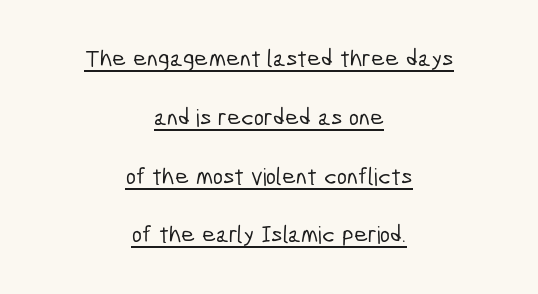
The glyphs are accompanied by a horizontal stroke just below them. Look at the tracking — it's just the regular setting, nothing added. The whitespace from short lines is split evenly between both sides. Is there much room between lines? Yes — plenty of vertical air separates them.
